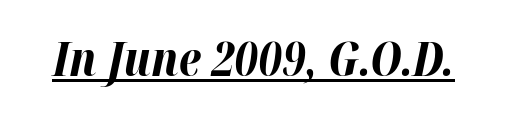
The face used here is rendered with its standard letterfit. On the weight axis this lands at bold, roughly 700. The typography opts for an oblique posture over an upright one. Quick note: underline on.
